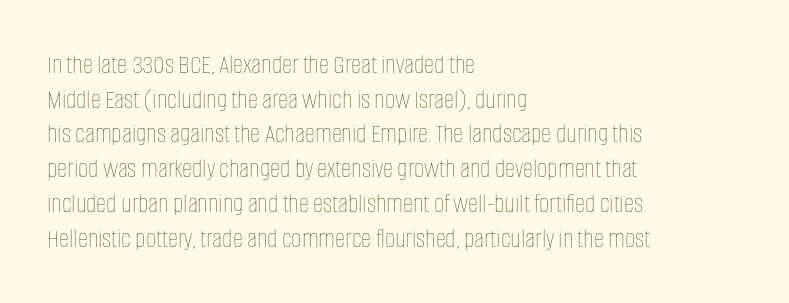
The rendering uses natural spacing where letterforms have individual widths. You can tell it's not italic because the verticals are truly vertical. Is this a heavy cut? Hardly; it is regular or lighter. A student would call this left alignment; a typographer would say flush left, rag right. The strip under each line holds only bare page.
